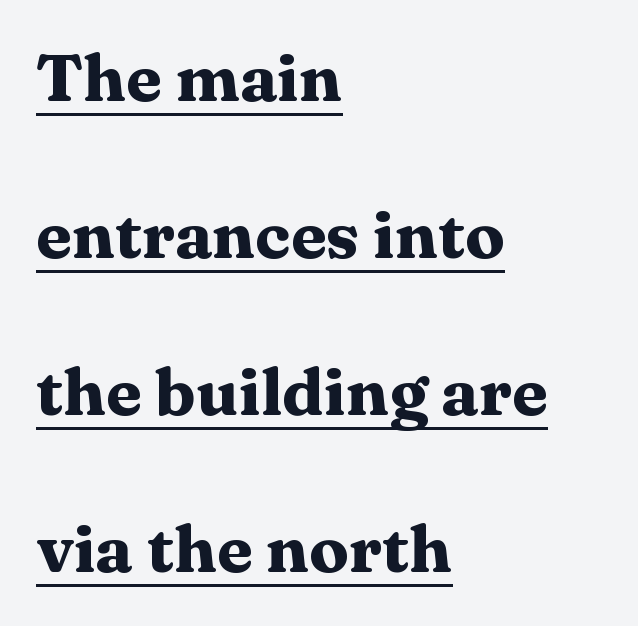
The image shows 66 px heavy, wide serif type, upright; set left-aligned, loose line spacing (2.38x), normal letter spacing, underlined; medium stroke contrast and a medium x-height.
